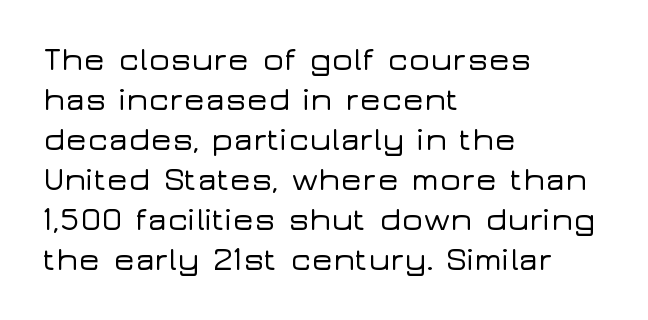
The image shows 32 px wide sans-serif type, upright; set left-aligned, normal line spacing (1.25x), normal letter spacing, not underlined; low stroke contrast and a medium x-height.
